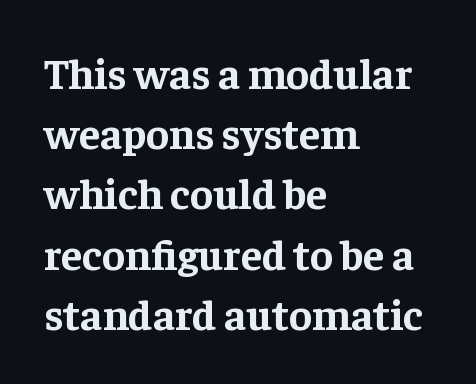
{"serif": "yes", "italic": "no", "bold": "yes", "weight": "bold", "width": "normal", "stroke_contrast": "low", "x_height": "medium", "monospaced": "no", "underline": "no", "align": "left", "line_spacing": "normal", "line_spacing_ratio": 1.4, "letter_spacing": "normal", "letter_spacing_em": 0.0, "glyph_px": 43}
